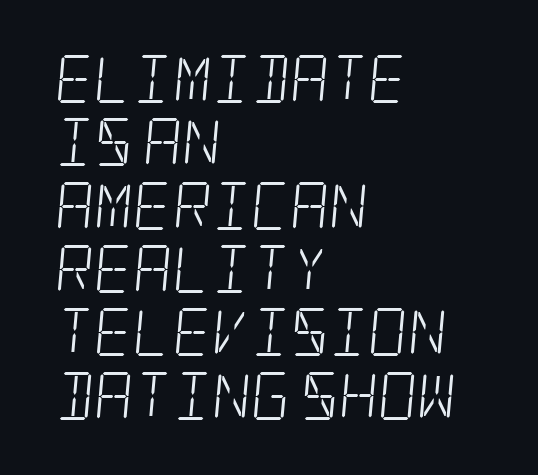
The weight would be labelled regular, book, light, or lighter still. A typesetter would call this zero additional tracking. A classic flush-left, rag-right setting is used for this passage. The area under the type is left untouched. Summary of vertical rhythm: regular, with standard interline spacing.
